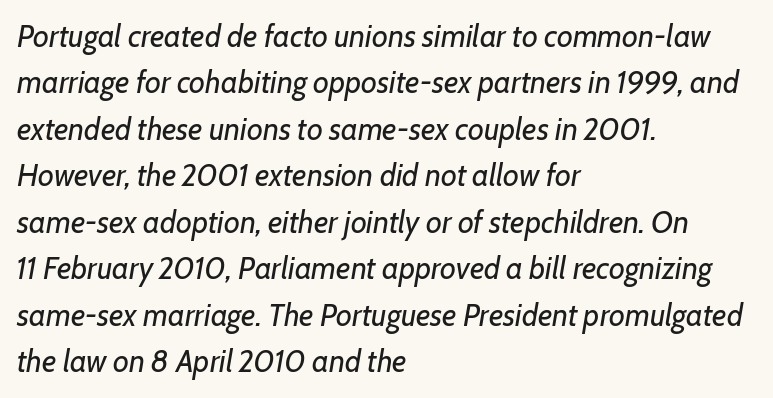
This sample uses plain, unmodified letter spacing. On a weight scale, this lands at 450 or below. Regarding leading, the lines here are spaced in the standard way. The gap between lines stays unmarked. Layout note: lines flush left. The specimen reads as italic at a glance.
